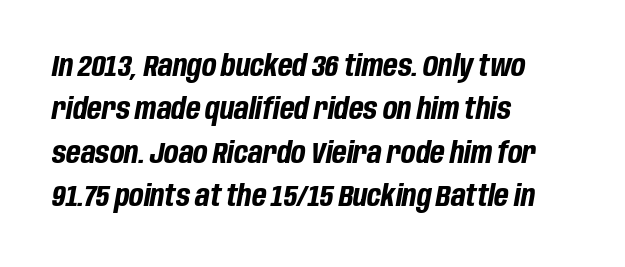
{"italic": "yes", "lean": "right", "slant_degrees": 10, "bold": "yes", "weight": "bold", "width": "condensed", "stroke_contrast": "low", "x_height": "large", "monospaced": "no", "underline": "no", "align": "left", "line_spacing": "normal", "line_spacing_ratio": 1.45, "letter_spacing": "normal", "letter_spacing_em": 0.0, "glyph_px": 30}
